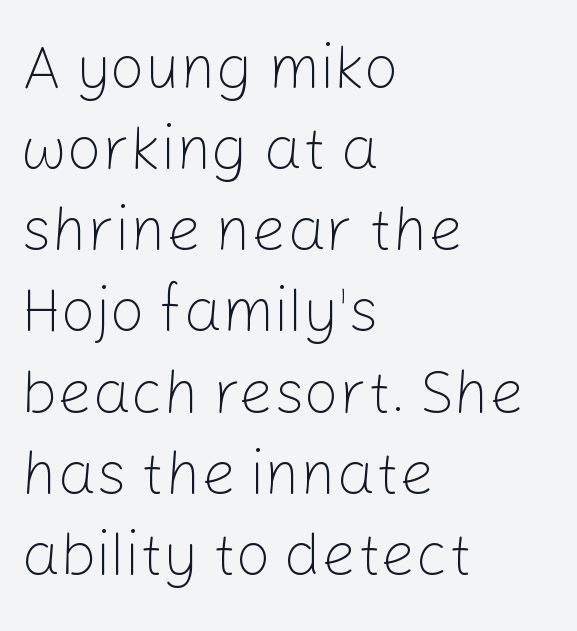
The image shows 61 px light sans-serif type, upright; set left-aligned, normal line spacing (1.33x), normal letter spacing, not underlined; low stroke contrast and a medium x-height.
